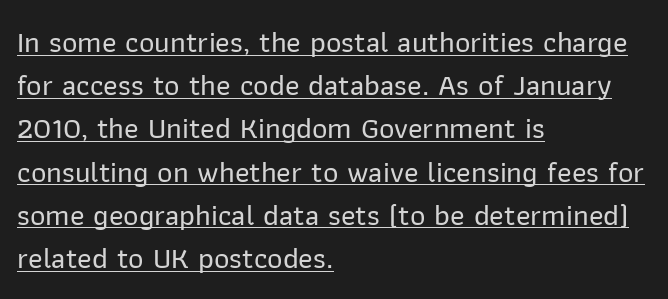
Casual observation: everything's shoved over to the left. This block has exactly the height ordinary leading produces. In designer terms, the underline attribute is active on this setting. The text was rendered using a sans face with plain stroke endings.
